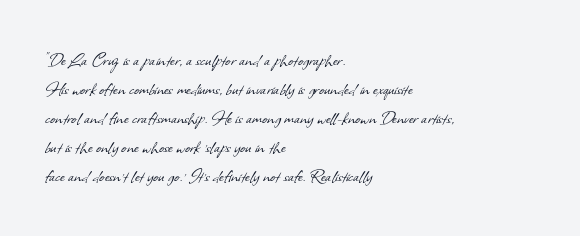
Rule under the text: the space is simply empty. There is no visible air inserted between adjacent glyphs. Summary of vertical rhythm: regular, with standard interline spacing. Bold? No — there's no thickening of the strokes. The typesetter chose a ragged-right arrangement here.
